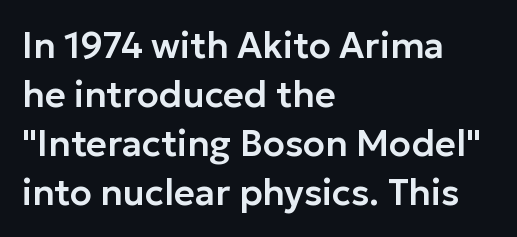
Q: Is the text italic (slanted)? A: No, it is upright.
Q: Is the typeface a serif or a sans-serif typeface? A: Sans-serif.
Q: Is the text underlined? A: No.
Q: How is the paragraph aligned? A: Left-aligned.
Q: Is the spacing between letters normal or unusually wide? A: Normal.
Q: Is the spacing between lines tight, normal or loose? A: Normal.
Q: Width (condensed, normal, or wide)? A: Normal.
Q: Stroke contrast? A: Low.
Q: x-height? A: Medium.
Q: Monospaced? A: No.
